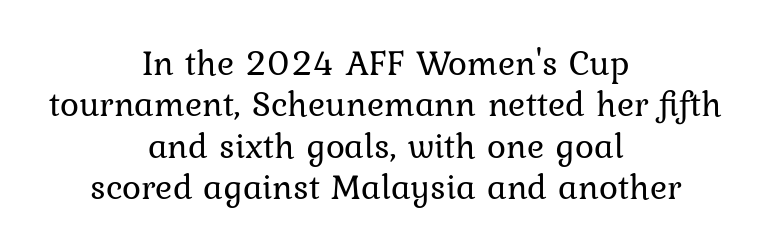
Horizontal alignment here is central, giving a formal, balanced look. This sample has the flowing, uneven cadence of proportional lettering. A light-to-regular cut is what we see here. You can tell it's not italic because the verticals are truly vertical.
